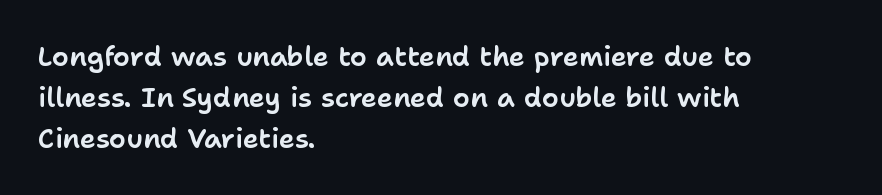
The typography opts for an upright posture over an oblique one. Descenders hang freely into open space. The rag falls on the right side of this text block. No extra tracking has been applied to these lines. Does the leading feel generous? No, just average.
